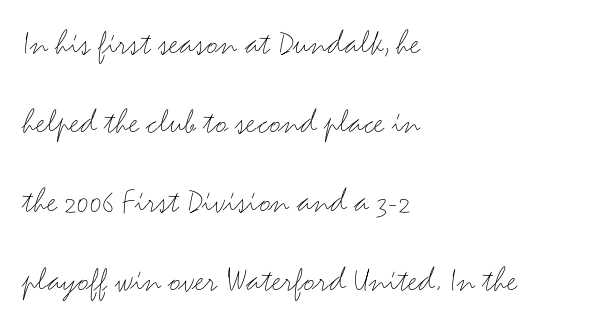
{"serif": "no", "bold": "no", "weight": "light", "width": "wide", "stroke_contrast": "medium", "x_height": "small", "monospaced": "no", "underline": "no", "align": "left", "line_spacing": "loose", "line_spacing_ratio": 2.19, "letter_spacing": "normal", "letter_spacing_em": 0.0, "glyph_px": 36}
